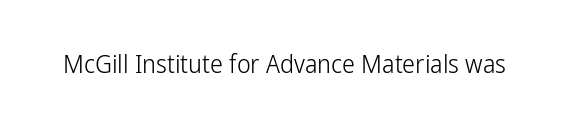
{"italic": "no", "bold": "no", "underline": "no", "letter_spacing": "normal", "letter_spacing_em": 0.0, "glyph_px": 26}
